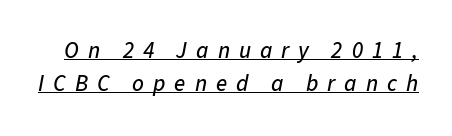
Q: Is the text italic (slanted)? A: Yes, it leans right by about 11 degrees.
Q: Is the text underlined? A: Yes.
Q: Is the spacing between letters normal or unusually wide? A: Unusually wide.
Q: Is the spacing between lines tight, normal or loose? A: Normal.
